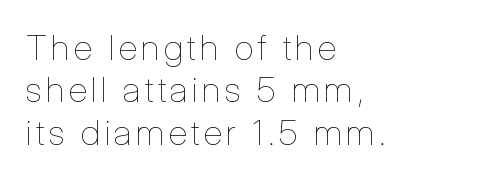
{"italic": "no", "bold": "no", "weight": "thin", "width": "condensed", "stroke_contrast": "low", "x_height": "medium", "monospaced": "no", "underline": "no", "align": "left", "line_spacing_ratio": 1.21, "glyph_px": 35}
